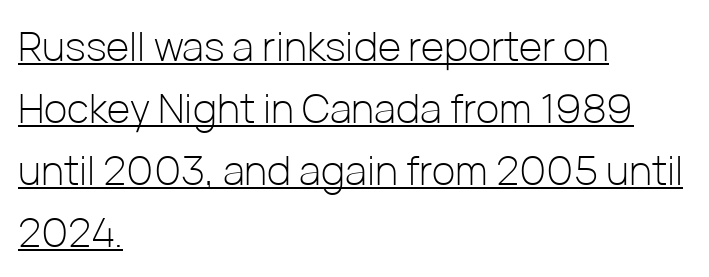
Q: Is the text bold? A: No.
Q: Is the text italic (slanted)? A: No, it is upright.
Q: Is the typeface a serif or a sans-serif typeface? A: Sans-serif.
Q: Is the text underlined? A: Yes.
Q: How is the paragraph aligned? A: Left-aligned.
Q: Is the spacing between letters normal or unusually wide? A: Normal.
Q: Is the spacing between lines tight, normal or loose? A: Normal.
Q: Width (condensed, normal, or wide)? A: Normal.
Q: Stroke contrast? A: Low.
Q: x-height? A: Medium.
Q: Monospaced? A: No.
